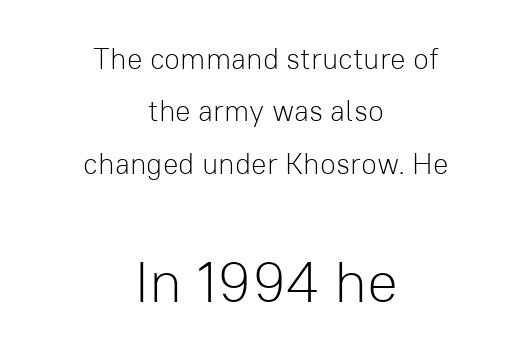
{"serif": "no", "italic": "no", "bold": "no", "weight": "light", "width": "normal", "stroke_contrast": "low", "x_height": "medium", "monospaced": "no", "underline": "no", "align": "center", "line_spacing_ratio": 1.81, "letter_spacing": "normal", "letter_spacing_em": 0.0, "larger_block": "second", "size_ratio": 2.0, "glyph_px": 58}
